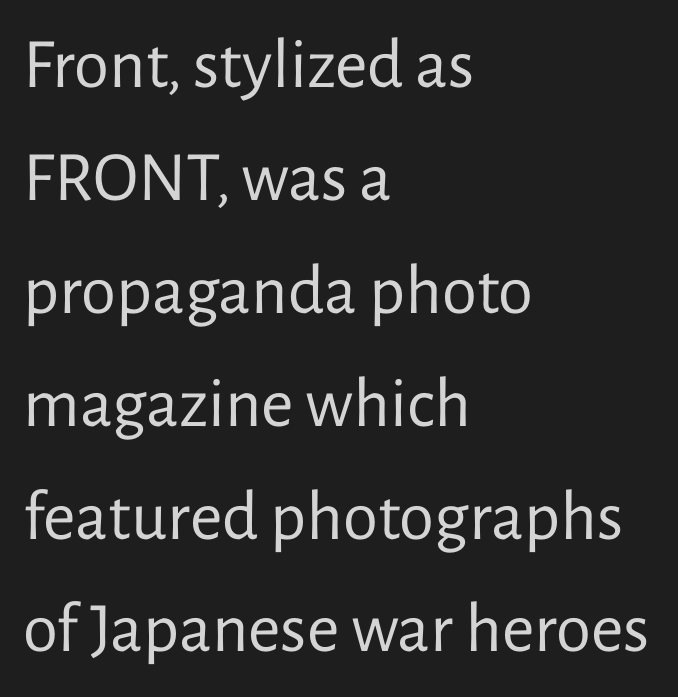
The image shows 71 px regular-weight sans-serif type, upright; set left-aligned, normal line spacing (1.59x), normal letter spacing, not underlined; low stroke contrast and a medium x-height.
